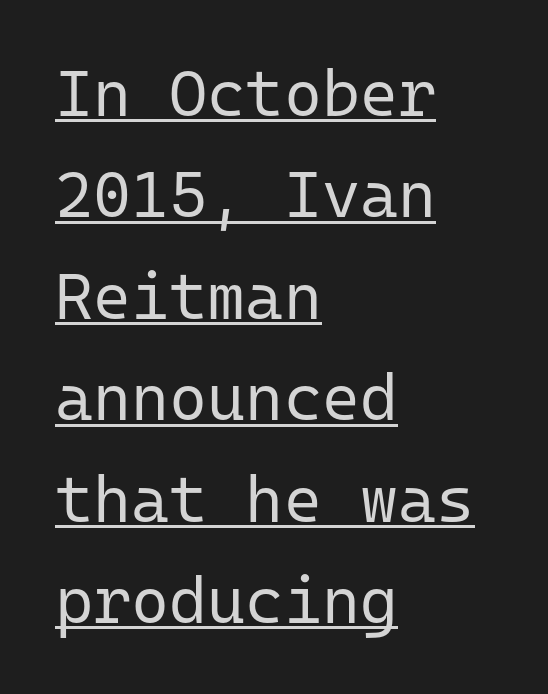
The image shows 65 px regular-weight sans-serif type, upright, monospaced; set left-aligned, normal line spacing (1.56x), normal letter spacing, underlined; low stroke contrast and a medium x-height.
